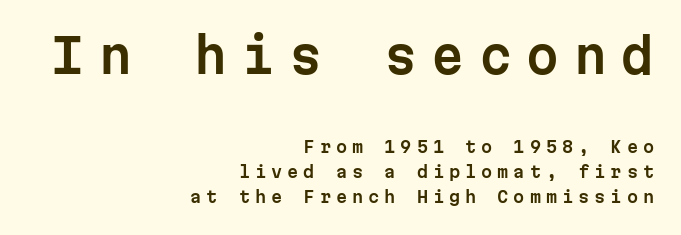
The image shows 47 px sans-serif type, upright, monospaced; set right-aligned, normal line spacing (1.55x), unusually wide letter spacing (+0.31 em), not underlined; the first (top) block is 2.94x larger; low stroke contrast and a medium x-height.
